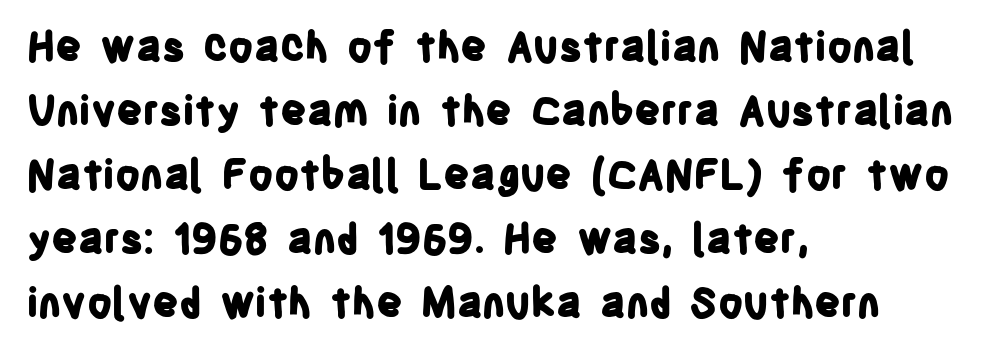
Q: Is the text bold? A: Yes.
Q: Is the text italic (slanted)? A: No, it is upright.
Q: Is the typeface a serif or a sans-serif typeface? A: Sans-serif.
Q: Is the text underlined? A: No.
Q: How is the paragraph aligned? A: Left-aligned.
Q: Is the spacing between letters normal or unusually wide? A: Normal.
Q: Is the spacing between lines tight, normal or loose? A: Normal.
Q: Width (condensed, normal, or wide)? A: Condensed.
Q: Stroke contrast? A: Low.
Q: x-height? A: Large.
Q: Monospaced? A: No.
